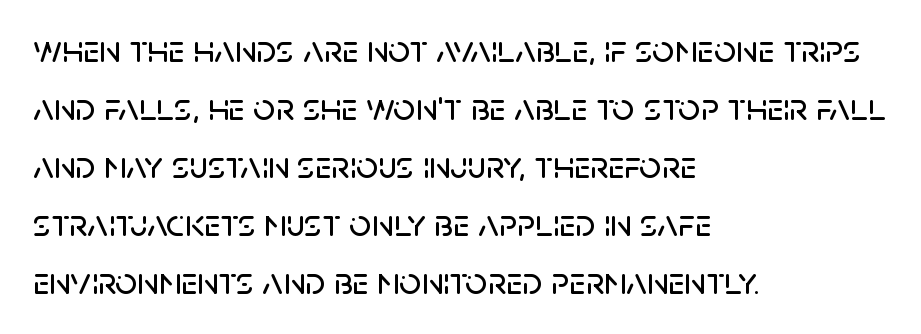
The image shows 39 px sans-serif type, upright; set left-aligned, normal line spacing (1.49x), normal letter spacing, not underlined; low stroke contrast and a large x-height.
